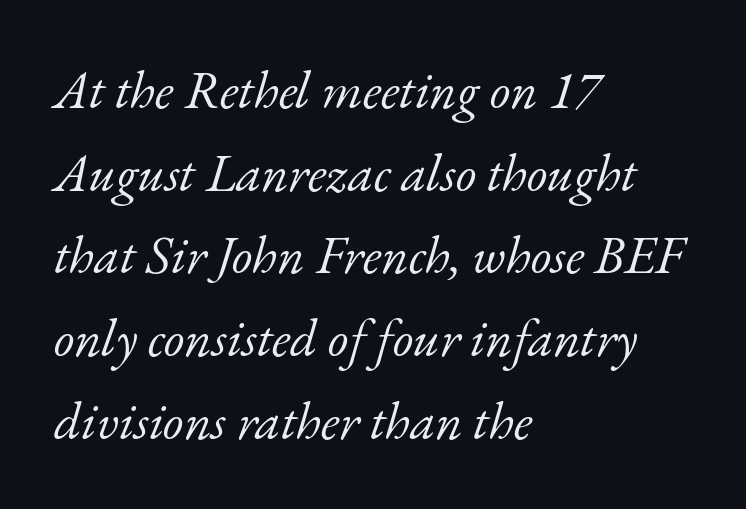
{"serif": "yes", "italic": "yes", "lean": "right", "slant_degrees": 17, "bold": "no", "weight": "light", "width": "normal", "stroke_contrast": "low", "x_height": "small", "monospaced": "no", "underline": "no", "align": "left", "line_spacing": "normal", "line_spacing_ratio": 1.56, "letter_spacing": "normal", "letter_spacing_em": 0.0, "glyph_px": 53}
